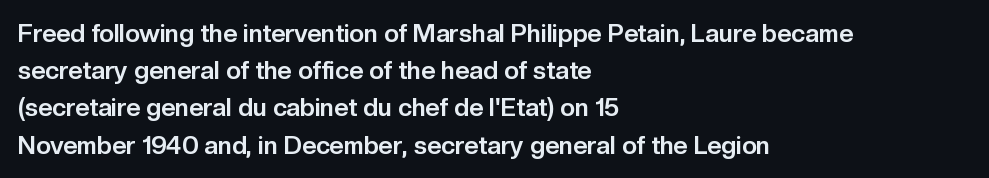
{"italic": "no", "bold": "yes", "underline": "no", "align": "left", "line_spacing": "normal", "line_spacing_ratio": 1.49, "letter_spacing": "normal", "letter_spacing_em": 0.0, "glyph_px": 25}
